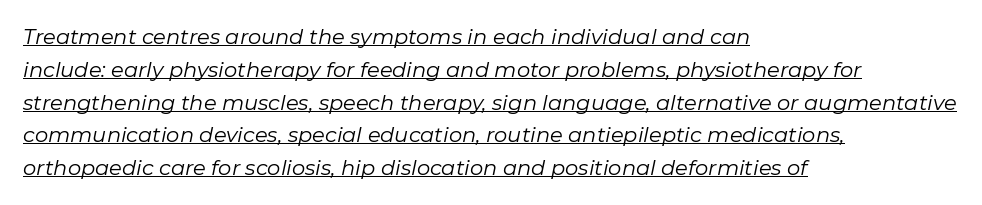
The image shows 21 px text type, italic (leaning right); set left-aligned, normal line spacing (1.56x), normal letter spacing, underlined.
